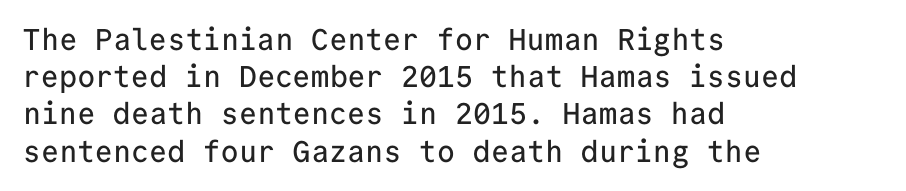
Q: Is the text italic (slanted)? A: No, it is upright.
Q: Is the typeface a serif or a sans-serif typeface? A: Sans-serif.
Q: Is the text underlined? A: No.
Q: How is the paragraph aligned? A: Left-aligned.
Q: Is the spacing between letters normal or unusually wide? A: Normal.
Q: Width (condensed, normal, or wide)? A: Normal.
Q: Stroke contrast? A: Low.
Q: x-height? A: Medium.
Q: Monospaced? A: Yes.
